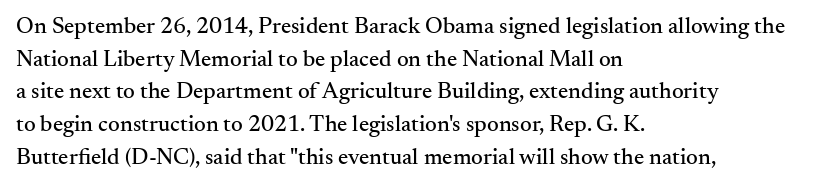
All the whitespace from short lines collects on the right. Standard letterfit; no display-style spreading of the glyphs. The area under the type is left untouched. Characters remain perfectly vertical along every line. If you measured baseline to baseline, you'd find a middling distance.
